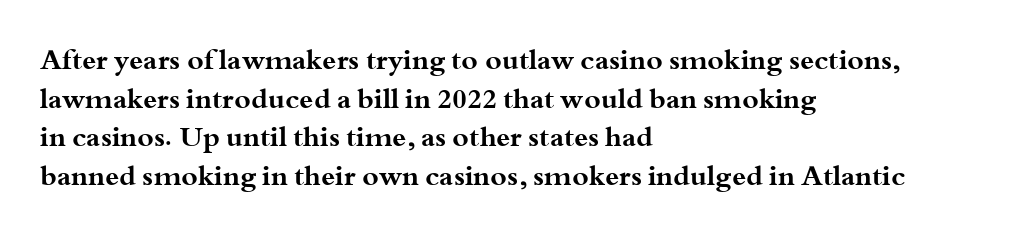
Q: Is the text bold? A: Yes.
Q: Is the text italic (slanted)? A: No, it is upright.
Q: Is the typeface a serif or a sans-serif typeface? A: Serif.
Q: Is the text underlined? A: No.
Q: How is the paragraph aligned? A: Left-aligned.
Q: Is the spacing between letters normal or unusually wide? A: Normal.
Q: Is the spacing between lines tight, normal or loose? A: Normal.
Q: Width (condensed, normal, or wide)? A: Wide.
Q: Stroke contrast? A: Medium.
Q: x-height? A: Small.
Q: Monospaced? A: No.
